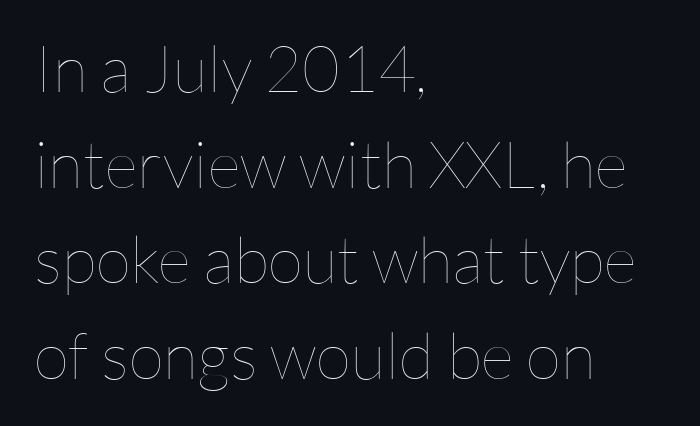
The image shows 65 px thin type, upright; set left-aligned, normal line spacing (1.47x), normal letter spacing, not underlined; low stroke contrast and a medium x-height.
